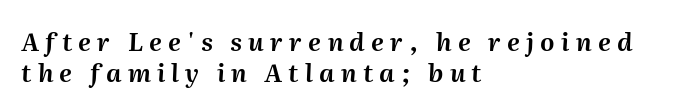
In terms of letterspacing, this is a distinctly airy, spread setting. Alignment: flush left. The axis of the letterforms is tilted away from vertical. Beneath every word, the page is bare.
